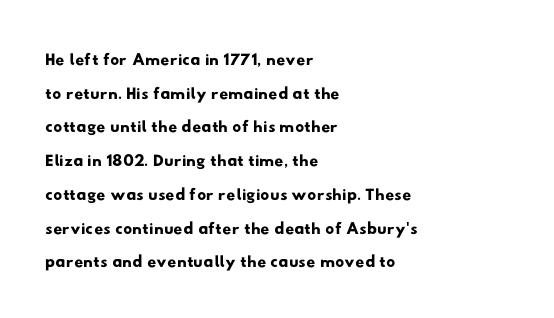
Q: Is the text underlined? A: No.
Q: How is the paragraph aligned? A: Left-aligned.
Q: Is the spacing between letters normal or unusually wide? A: Normal.
Q: Is the spacing between lines tight, normal or loose? A: Normal.
